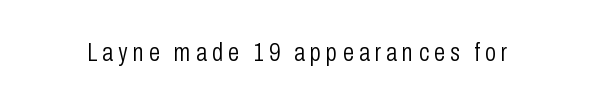
{"italic": "no", "bold": "no", "underline": "no", "letter_spacing": "wide", "letter_spacing_em": 0.21, "glyph_px": 25}
